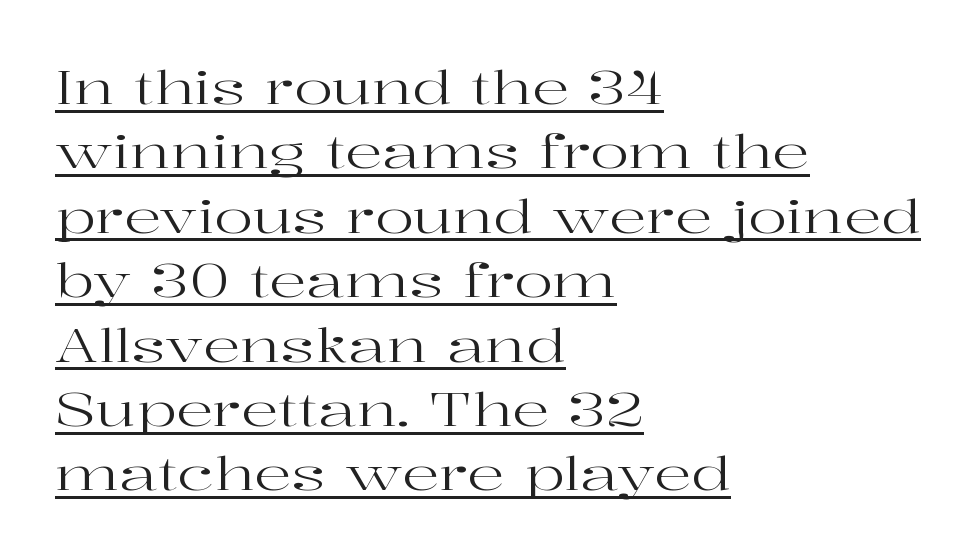
The image shows 46 px regular-weight, wide serif type, upright; set left-aligned, normal line spacing (1.4x), normal letter spacing, underlined; high stroke contrast and a medium x-height.
